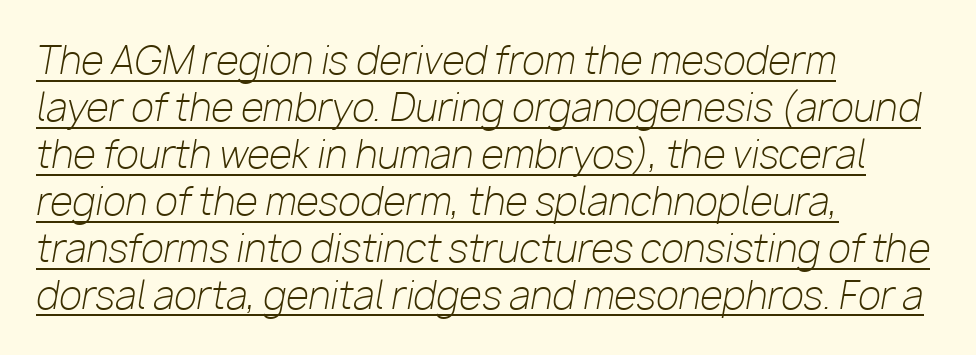
Q: Is the text bold? A: No.
Q: Is the text italic (slanted)? A: Yes, it leans right by about 10 degrees.
Q: Is the text underlined? A: Yes.
Q: How is the paragraph aligned? A: Left-aligned.
Q: Is the spacing between letters normal or unusually wide? A: Normal.
Q: Is the spacing between lines tight, normal or loose? A: Normal.
Q: Width (condensed, normal, or wide)? A: Normal.
Q: Stroke contrast? A: Low.
Q: x-height? A: Medium.
Q: Monospaced? A: No.
